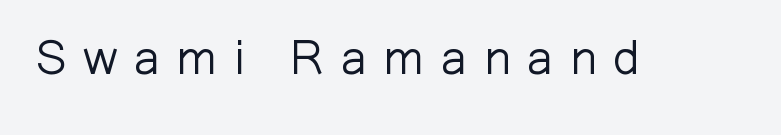
Q: Is the text bold? A: No.
Q: Is the text italic (slanted)? A: No, it is upright.
Q: Is the typeface a serif or a sans-serif typeface? A: Sans-serif.
Q: Is the text underlined? A: No.
Q: Is the spacing between letters normal or unusually wide? A: Unusually wide.
Q: Width (condensed, normal, or wide)? A: Normal.
Q: Stroke contrast? A: Low.
Q: x-height? A: Medium.
Q: Monospaced? A: No.
